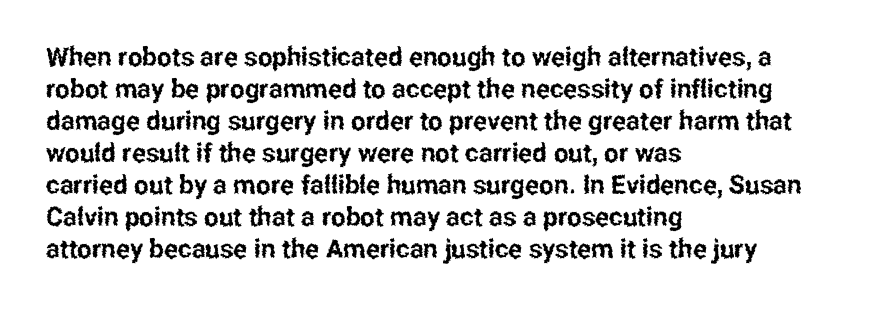
Standard letterfit; no display-style spreading of the glyphs. The string is rendered with underlining switched off. Compared with a centered layout, this one pins lines to the left instead. Vertical strokes here are truly vertical.
